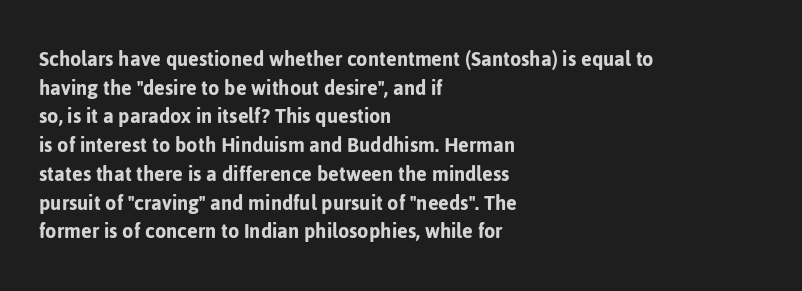
Q: Is the text italic (slanted)? A: No, it is upright.
Q: Is the text underlined? A: No.
Q: How is the paragraph aligned? A: Left-aligned.
Q: Is the spacing between letters normal or unusually wide? A: Normal.
Q: Is the spacing between lines tight, normal or loose? A: Normal.
